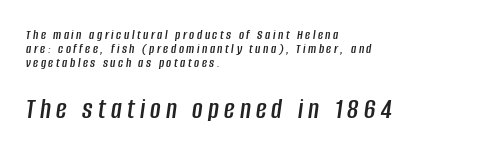
The image shows 29 px condensed type, italic (leaning right); set left-aligned, tight line spacing (1.0x), not underlined; the second (bottom) block is 2.07x larger; low stroke contrast and a large x-height.
